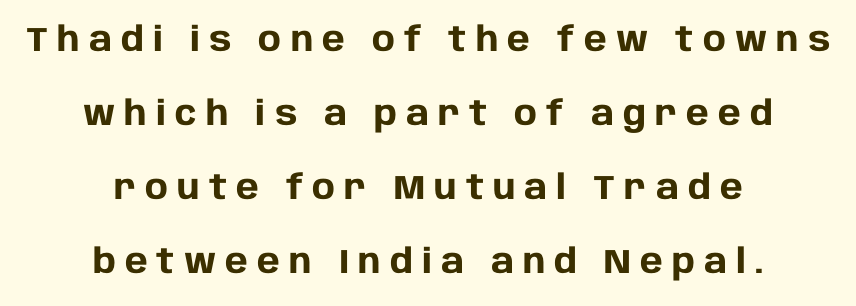
{"serif": "no", "italic": "no", "bold": "yes", "weight": "heavy", "width": "normal", "stroke_contrast": "low", "x_height": "large", "monospaced": "no", "underline": "no", "align": "center", "line_spacing": "loose", "line_spacing_ratio": 2.18, "letter_spacing": "wide", "letter_spacing_em": 0.27, "glyph_px": 34}
